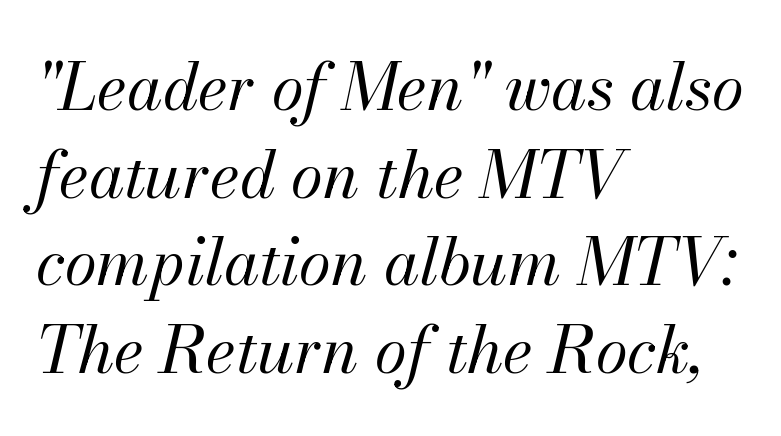
{"italic": "yes", "lean": "right", "slant_degrees": 13, "bold": "no", "weight": "regular", "width": "normal", "stroke_contrast": "medium", "x_height": "small", "monospaced": "no", "underline": "no", "align": "left", "line_spacing": "normal", "line_spacing_ratio": 1.35, "letter_spacing": "normal", "letter_spacing_em": 0.0, "glyph_px": 65}
